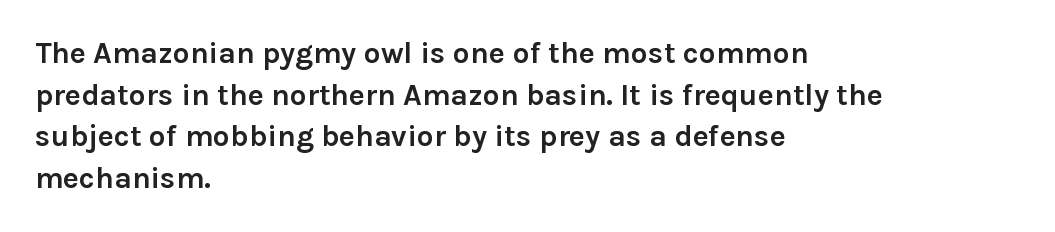
Q: Is the text bold? A: Yes.
Q: Is the text italic (slanted)? A: No, it is upright.
Q: Is the typeface a serif or a sans-serif typeface? A: Sans-serif.
Q: Is the text underlined? A: No.
Q: How is the paragraph aligned? A: Left-aligned.
Q: Is the spacing between letters normal or unusually wide? A: Normal.
Q: Is the spacing between lines tight, normal or loose? A: Normal.
Q: Width (condensed, normal, or wide)? A: Normal.
Q: Stroke contrast? A: Low.
Q: x-height? A: Medium.
Q: Monospaced? A: No.
